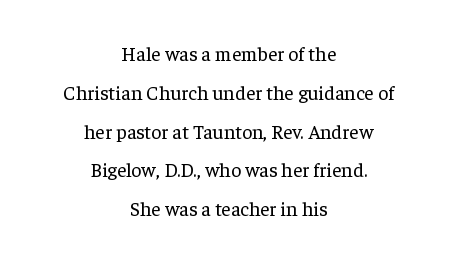
The image shows 20 px text type, upright; set centered, loose line spacing (1.94x), normal letter spacing, not underlined.
